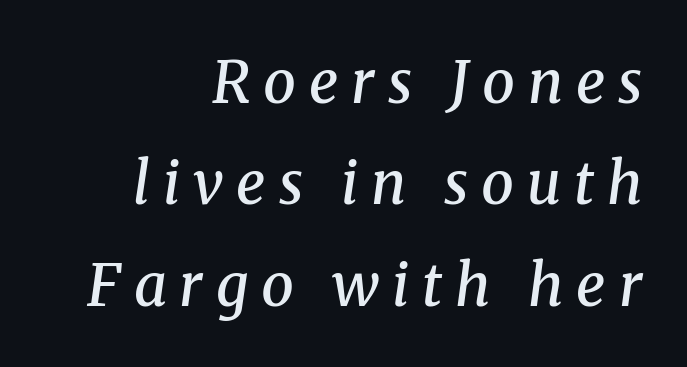
Q: Is the text bold? A: Semi-bold.
Q: Is the text italic (slanted)? A: Yes, it leans right by about 8 degrees.
Q: Is the typeface a serif or a sans-serif typeface? A: Serif.
Q: Is the text underlined? A: No.
Q: How is the paragraph aligned? A: Right-aligned.
Q: Is the spacing between letters normal or unusually wide? A: Unusually wide.
Q: Width (condensed, normal, or wide)? A: Normal.
Q: Stroke contrast? A: Medium.
Q: x-height? A: Medium.
Q: Monospaced? A: No.
